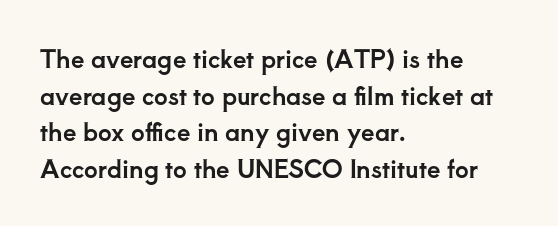
Q: Is the text italic (slanted)? A: No, it is upright.
Q: Is the text underlined? A: No.
Q: How is the paragraph aligned? A: Left-aligned.
Q: Is the spacing between letters normal or unusually wide? A: Normal.
Q: Is the spacing between lines tight, normal or loose? A: Normal.
